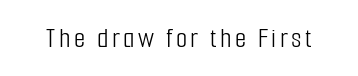
The typeface has the unassuming heft of standard copy or less. A typesetter would label this face a sans. Characters remain perfectly vertical along every line. Descenders hang freely into open space. Think of a printed novel: that variable character pitch is what you see here.
